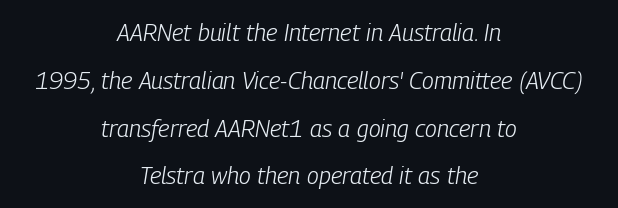
{"italic": "yes", "lean": "right", "slant_degrees": 9, "bold": "no", "underline": "no", "align": "center", "line_spacing": "loose", "line_spacing_ratio": 1.99, "letter_spacing": "normal", "letter_spacing_em": 0.0, "glyph_px": 24}
